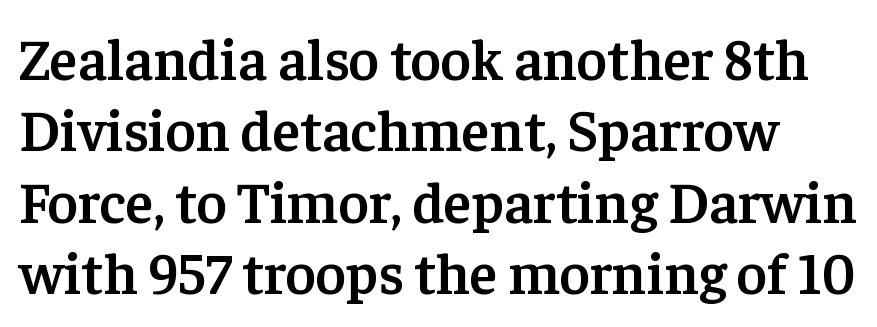
The image shows 58 px semibold serif type, upright; set line spacing 1.23x, normal letter spacing, not underlined; low stroke contrast and a medium x-height.
